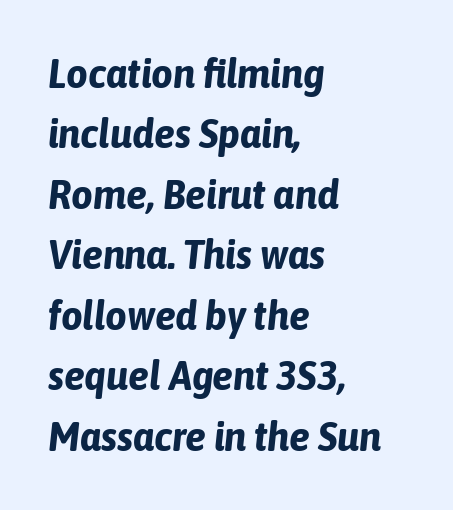
Q: Is the text bold? A: Yes.
Q: Is the text italic (slanted)? A: Yes, it leans right by about 6 degrees.
Q: Is the text underlined? A: No.
Q: How is the paragraph aligned? A: Left-aligned.
Q: Is the spacing between letters normal or unusually wide? A: Normal.
Q: Is the spacing between lines tight, normal or loose? A: Normal.
Q: Width (condensed, normal, or wide)? A: Condensed.
Q: Stroke contrast? A: Low.
Q: x-height? A: Medium.
Q: Monospaced? A: No.
